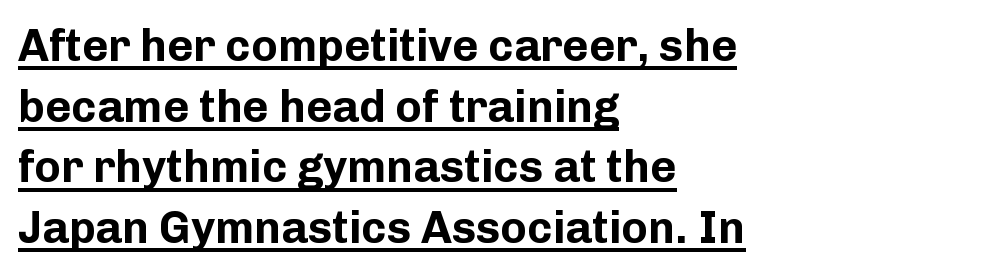
The image shows 45 px bold sans-serif type, upright; set left-aligned, normal line spacing (1.35x), normal letter spacing, underlined; low stroke contrast and a medium x-height.
